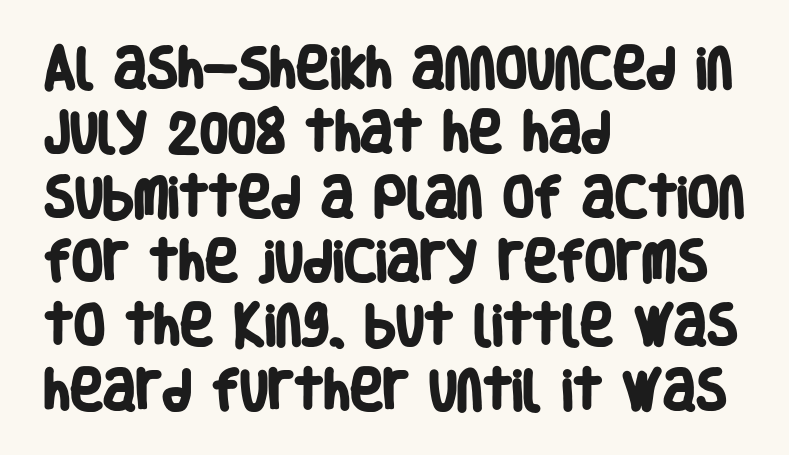
Notice how descenders clear the ascenders below comfortably — that's standard leading. A full-strength bold gives these letters their thick strokes. The paragraph has a hard left edge and a soft right edge. These lines are composed in type without serifs. This sample has the flowing, uneven cadence of proportional lettering. Anything drawn beneath the words? Only blank space.
